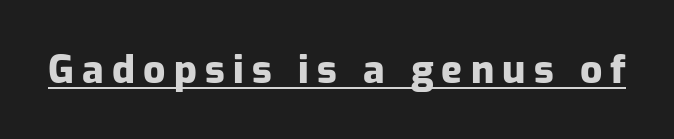
You could only call the tracking loose — the letters float apart. Do the letters lean? They stand straight. Examine the stroke ends and you'll find no serifs. Beneath each row of characters lies a ruled line. Think of a printed novel: that variable character pitch is what you see here.
